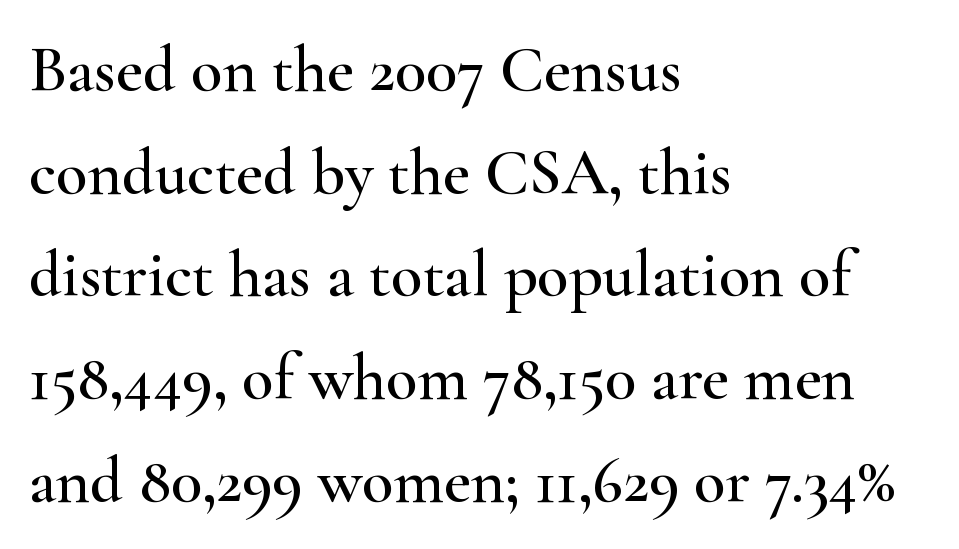
{"serif": "yes", "italic": "no", "width": "wide", "stroke_contrast": "high", "x_height": "small", "monospaced": "no", "underline": "no", "align": "left", "line_spacing": "normal", "line_spacing_ratio": 1.58, "letter_spacing": "normal", "letter_spacing_em": 0.0, "glyph_px": 65}
